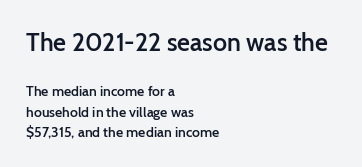
Q: Is the text bold? A: Semi-bold.
Q: Is the text italic (slanted)? A: No, it is upright.
Q: Is the text underlined? A: No.
Q: How is the paragraph aligned? A: Left-aligned.
Q: Is the spacing between letters normal or unusually wide? A: Normal.
Q: Is the spacing between lines tight, normal or loose? A: Normal.
Q: Which block of text is set in a larger size, the first (top) or the second (bottom)? A: The first (top) one.
